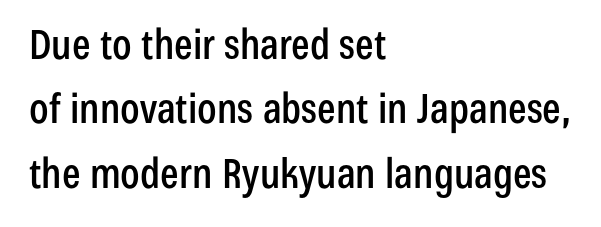
{"serif": "no", "italic": "no", "width": "condensed", "stroke_contrast": "low", "x_height": "medium", "monospaced": "no", "underline": "no", "align": "left", "line_spacing": "normal", "line_spacing_ratio": 1.57, "letter_spacing": "normal", "letter_spacing_em": 0.0, "glyph_px": 41}
